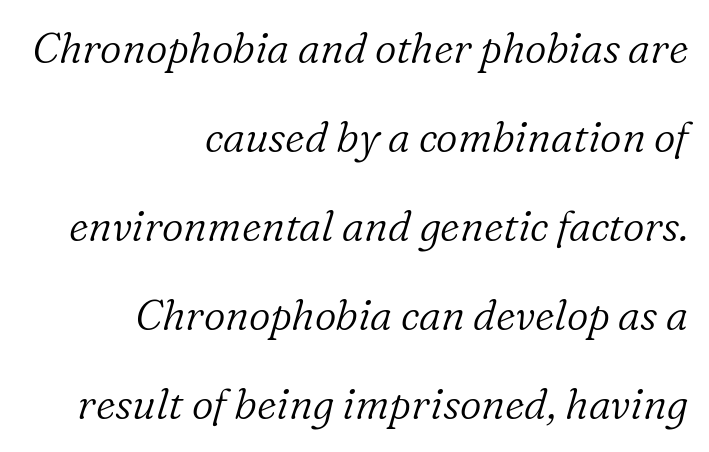
Q: Is the text bold? A: No.
Q: Is the text italic (slanted)? A: Yes, it leans right by about 16 degrees.
Q: Is the typeface a serif or a sans-serif typeface? A: Serif.
Q: Is the text underlined? A: No.
Q: How is the paragraph aligned? A: Right-aligned.
Q: Is the spacing between letters normal or unusually wide? A: Normal.
Q: Is the spacing between lines tight, normal or loose? A: Loose.
Q: Width (condensed, normal, or wide)? A: Normal.
Q: Stroke contrast? A: Low.
Q: x-height? A: Medium.
Q: Monospaced? A: No.
